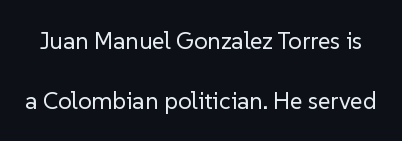
Q: Is the text bold? A: No.
Q: Is the text italic (slanted)? A: No, it is upright.
Q: Is the text underlined? A: No.
Q: Is the spacing between letters normal or unusually wide? A: Normal.
Q: Is the spacing between lines tight, normal or loose? A: Loose.
